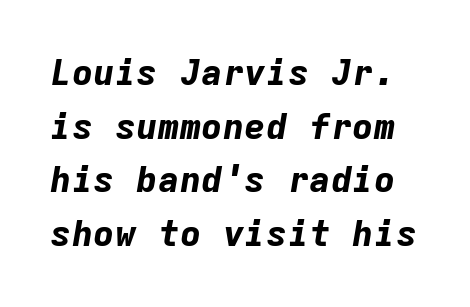
{"italic": "yes", "lean": "right", "slant_degrees": 9, "bold": "yes", "weight": "bold", "width": "normal", "stroke_contrast": "low", "x_height": "medium", "monospaced": "yes", "underline": "no", "line_spacing": "normal", "line_spacing_ratio": 1.49, "letter_spacing": "normal", "letter_spacing_em": 0.0, "glyph_px": 36}
